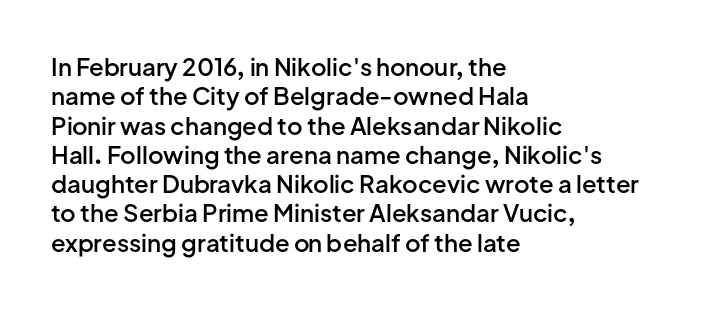
The image shows 24 px text type, upright; set left-aligned, line spacing 1.22x, normal letter spacing, not underlined.
